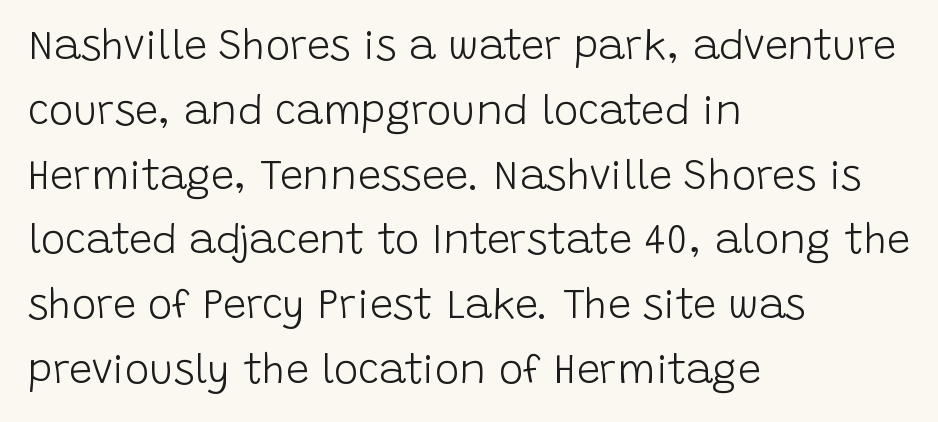
Caption: multi-line text, flush left, ragged right. Weight: regular or lighter. Think of a printed novel: that variable character pitch is what you see here. The horizontal fit of the characters is conventional and even. The type family on display is of the sans-serif kind. The specimen omits any rule beneath the text block's lines.
